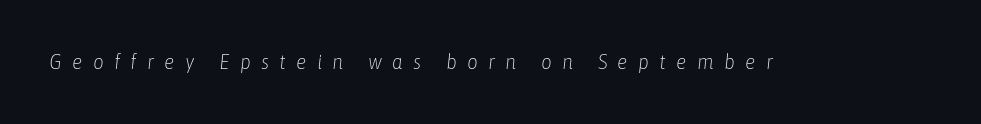
The image shows 21 px text type, italic (leaning right); set unusually wide letter spacing (+0.49 em), not underlined.
